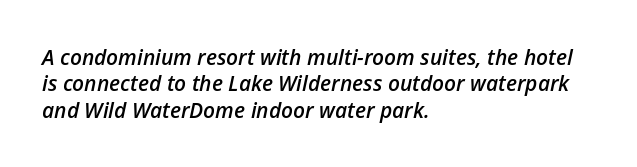
Q: Is the text bold? A: Semi-bold.
Q: Is the text italic (slanted)? A: Yes, it leans right by about 12 degrees.
Q: Is the text underlined? A: No.
Q: How is the paragraph aligned? A: Left-aligned.
Q: Is the spacing between letters normal or unusually wide? A: Normal.
Q: Is the spacing between lines tight, normal or loose? A: Normal.
